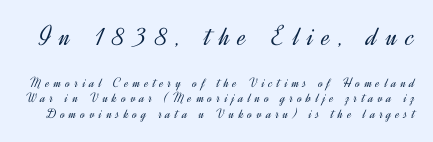
{"serif": "no", "bold": "no", "weight": "light", "width": "normal", "x_height": "small", "monospaced": "no", "underline": "no", "line_spacing": "tight", "line_spacing_ratio": 1.12, "letter_spacing": "wide", "letter_spacing_em": 0.3, "larger_block": "first", "size_ratio": 2.07, "glyph_px": 29}
